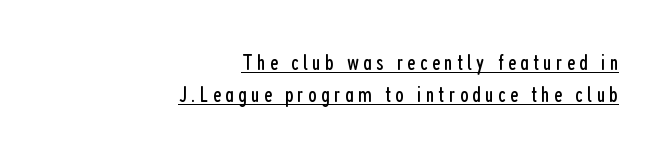
{"italic": "no", "bold": "no", "underline": "yes", "align": "right", "line_spacing": "normal", "line_spacing_ratio": 1.46, "letter_spacing": "wide", "letter_spacing_em": 0.2, "glyph_px": 22}
